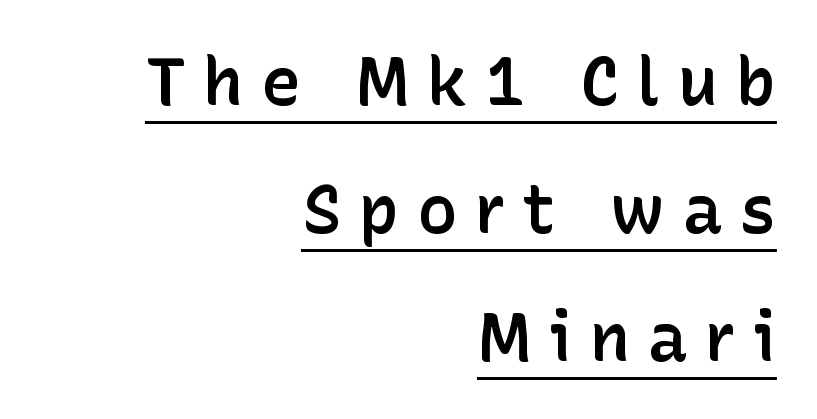
{"serif": "no", "italic": "no", "bold": "semi", "weight": "semibold", "width": "normal", "stroke_contrast": "low", "x_height": "medium", "monospaced": "no", "underline": "yes", "align": "right", "line_spacing": "loose", "line_spacing_ratio": 1.91, "letter_spacing": "wide", "letter_spacing_em": 0.26, "glyph_px": 67}
